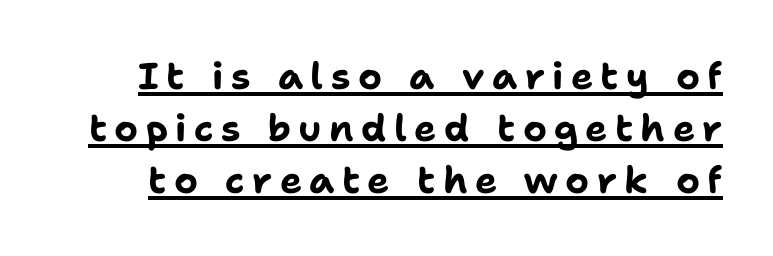
A baseline rule has been typeset under these characters. The rendering shows plain stroke endings on the letterforms — a sans-serif design. Notice how descenders clear the ascenders below comfortably — that's standard leading. Here the designer chose a conventional face with non-uniform glyph widths.
